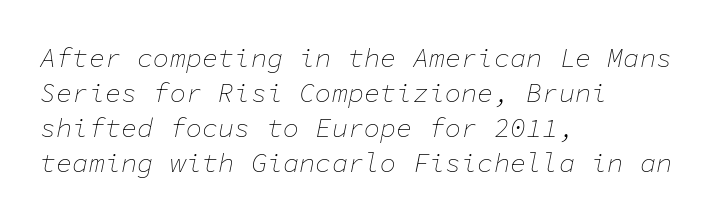
Q: Is the text bold? A: No.
Q: Is the text italic (slanted)? A: Yes, it leans right by about 11 degrees.
Q: Is the text underlined? A: No.
Q: How is the paragraph aligned? A: Left-aligned.
Q: Is the spacing between letters normal or unusually wide? A: Normal.
Q: Is the spacing between lines tight, normal or loose? A: Normal.
